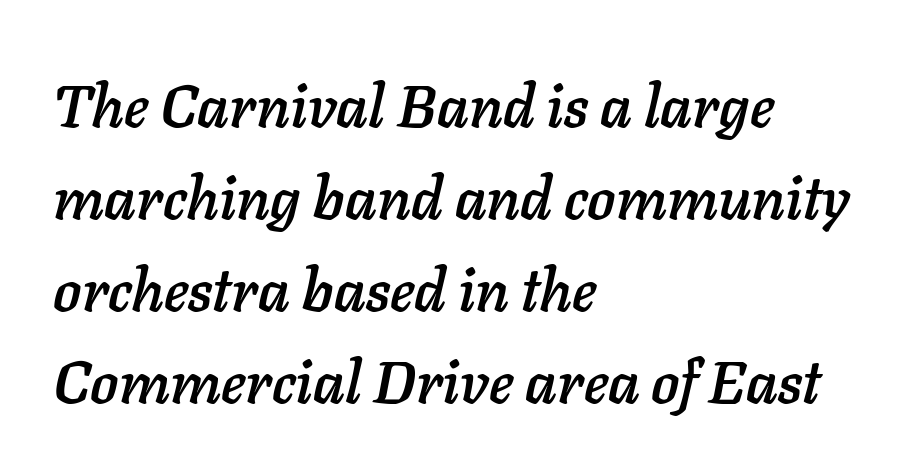
The space directly below the letters is spotless. How would I describe the line gaps? Plain and ordinary. An italicized treatment has been applied to the whole sample. Every row of glyphs begins at an identical x-position on the left. Looks like regular typesetting: each glyph gets only the width it needs.
